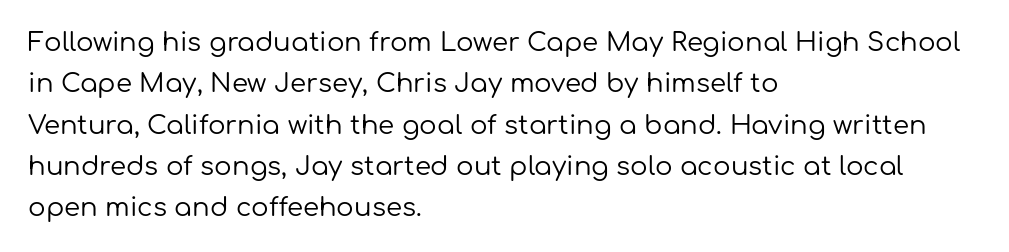
Each stroke keeps to a modest, everyday thickness or less. Whoever set this chose a conventional vertical rhythm. Caption: multi-line text, flush left, ragged right. Underlining? Definitely not there.
